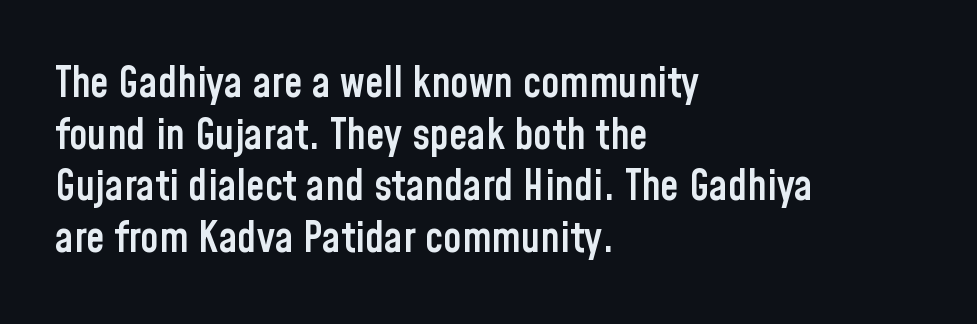
Q: Is the text bold? A: Semi-bold.
Q: Is the text italic (slanted)? A: No, it is upright.
Q: Is the typeface a serif or a sans-serif typeface? A: Sans-serif.
Q: Is the text underlined? A: No.
Q: How is the paragraph aligned? A: Left-aligned.
Q: Is the spacing between letters normal or unusually wide? A: Normal.
Q: Width (condensed, normal, or wide)? A: Condensed.
Q: Stroke contrast? A: Low.
Q: x-height? A: Medium.
Q: Monospaced? A: No.
